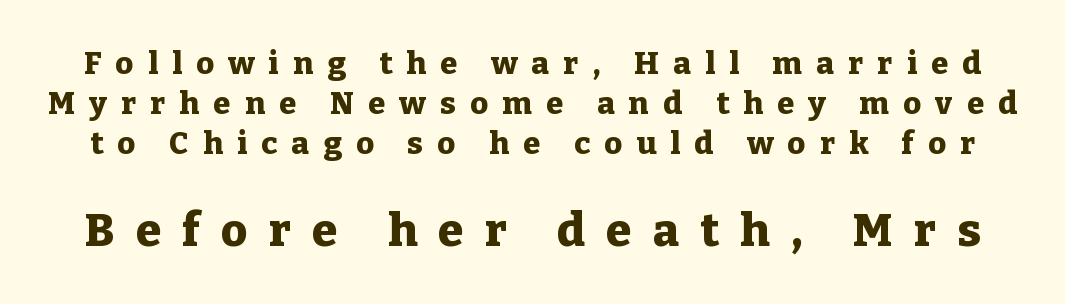
Q: Is the text bold? A: Yes.
Q: Is the text italic (slanted)? A: No, it is upright.
Q: Is the typeface a serif or a sans-serif typeface? A: Serif.
Q: Is the text underlined? A: No.
Q: Is the spacing between letters normal or unusually wide? A: Unusually wide.
Q: Is the spacing between lines tight, normal or loose? A: Normal.
Q: Which block of text is set in a larger size, the first (top) or the second (bottom)? A: The second (bottom) one.
Q: Width (condensed, normal, or wide)? A: Normal.
Q: Stroke contrast? A: Low.
Q: x-height? A: Medium.
Q: Monospaced? A: No.
